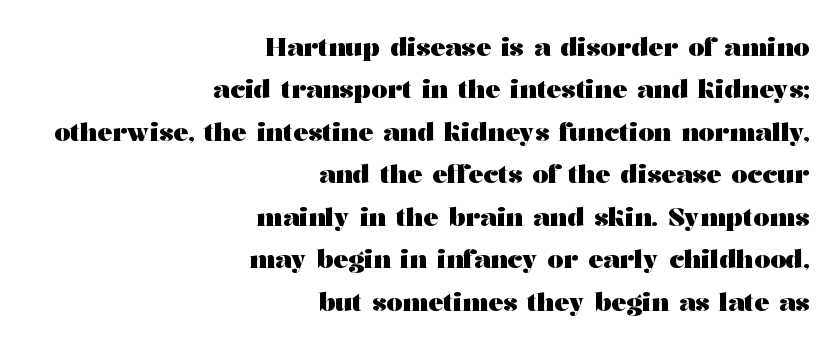
{"italic": "no", "bold": "yes", "underline": "no", "align": "right", "line_spacing": "normal", "line_spacing_ratio": 1.7, "letter_spacing": "normal", "letter_spacing_em": 0.0, "glyph_px": 25}
